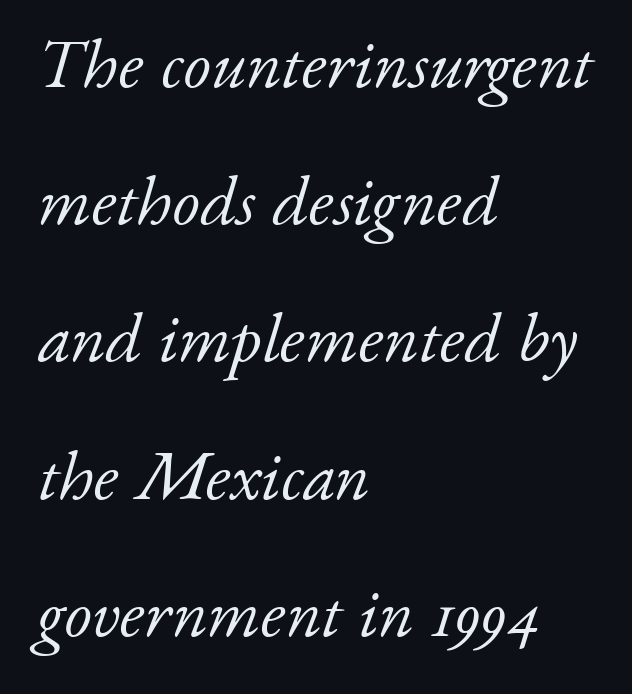
{"serif": "yes", "italic": "yes", "lean": "right", "slant_degrees": 17, "bold": "no", "weight": "light", "width": "normal", "stroke_contrast": "low", "x_height": "small", "monospaced": "no", "underline": "no", "align": "left", "line_spacing": "loose", "line_spacing_ratio": 1.96, "letter_spacing": "normal", "letter_spacing_em": 0.0, "glyph_px": 70}
